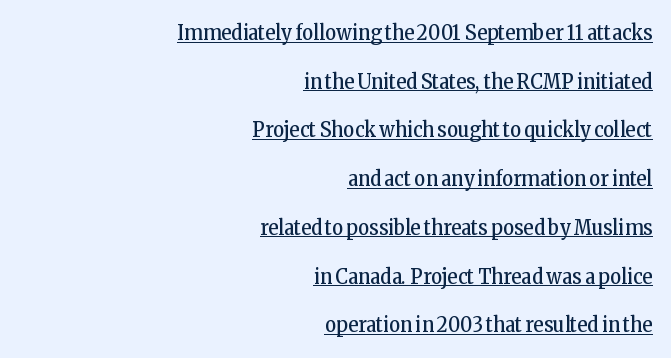
The image shows 21 px text type, upright; set right-aligned, loose line spacing (2.32x), normal letter spacing, underlined.
